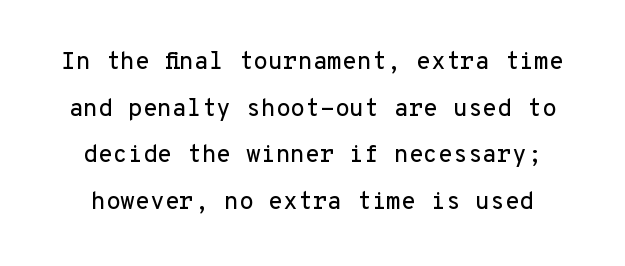
{"italic": "no", "underline": "no", "line_spacing": "loose", "line_spacing_ratio": 1.94, "letter_spacing": "normal", "letter_spacing_em": 0.0, "glyph_px": 24}
